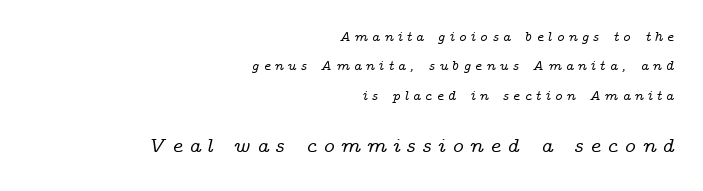
Q: Is the text italic (slanted)? A: Yes, it leans right by about 14 degrees.
Q: Is the text underlined? A: No.
Q: How is the paragraph aligned? A: Right-aligned.
Q: Is the spacing between letters normal or unusually wide? A: Unusually wide.
Q: Is the spacing between lines tight, normal or loose? A: Loose.
Q: Which block of text is set in a larger size, the first (top) or the second (bottom)? A: The second (bottom) one.
